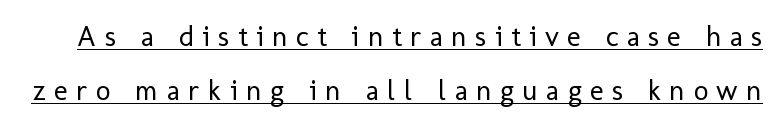
{"serif": "no", "italic": "no", "bold": "no", "weight": "regular", "width": "normal", "stroke_contrast": "low", "x_height": "medium", "monospaced": "no", "underline": "yes", "line_spacing_ratio": 1.86, "letter_spacing": "wide", "letter_spacing_em": 0.29, "glyph_px": 29}
